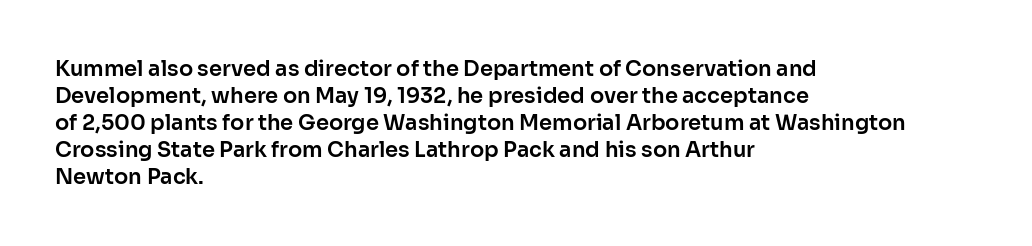
No word sits above an underline. Rendered with straight, roman letterforms. A typesetter would call this leading conventional body-copy spacing. Nothing unusual about the tracking: characters are spaced as the font intends. Line starts are locked; line ends wander.
